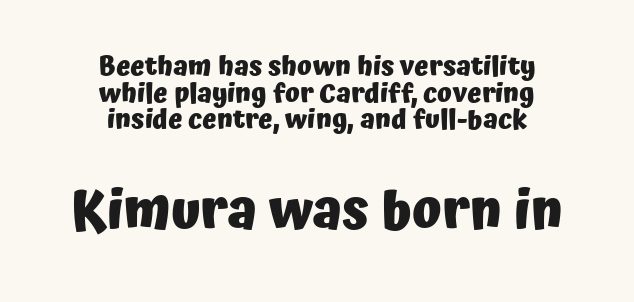
Short note: letters normally spaced. The text block is weighted toward neither margin, spreading evenly from the middle. Lines of text with bare space underneath. In this sample the second text group is rendered at the bigger scale. The typeface chosen for these lines omits serifs.
